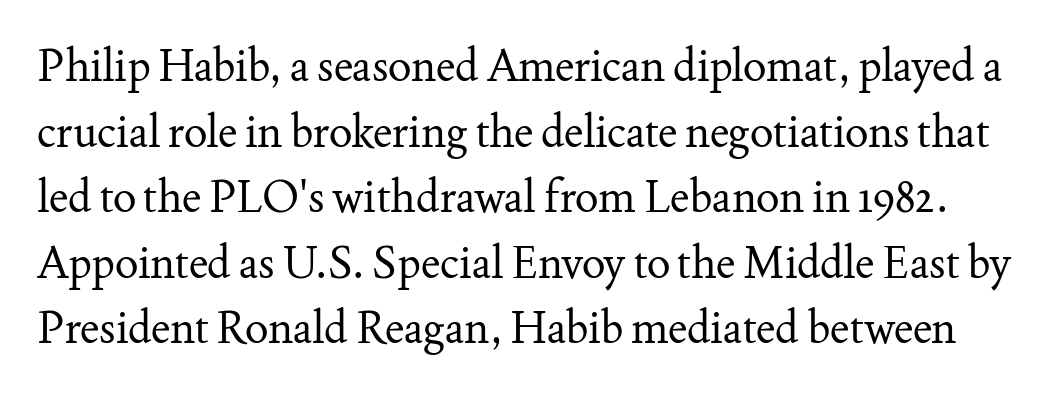
{"serif": "yes", "italic": "no", "bold": "no", "weight": "regular", "width": "normal", "stroke_contrast": "medium", "x_height": "small", "monospaced": "no", "underline": "no", "line_spacing": "normal", "line_spacing_ratio": 1.49, "letter_spacing": "normal", "letter_spacing_em": 0.0, "glyph_px": 44}
